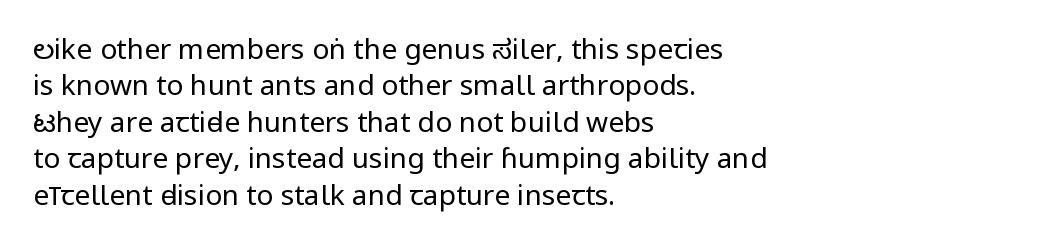
Q: Is the text bold? A: No.
Q: Is the text italic (slanted)? A: No, it is upright.
Q: Is the typeface a serif or a sans-serif typeface? A: Sans-serif.
Q: Is the text underlined? A: No.
Q: How is the paragraph aligned? A: Left-aligned.
Q: Is the spacing between letters normal or unusually wide? A: Normal.
Q: Is the spacing between lines tight, normal or loose? A: Normal.
Q: Width (condensed, normal, or wide)? A: Condensed.
Q: Stroke contrast? A: Low.
Q: x-height? A: Large.
Q: Monospaced? A: No.
